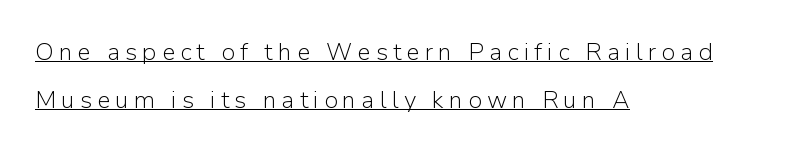
Q: Is the text bold? A: No.
Q: Is the text italic (slanted)? A: No, it is upright.
Q: Is the text underlined? A: Yes.
Q: How is the paragraph aligned? A: Left-aligned.
Q: Is the spacing between letters normal or unusually wide? A: Unusually wide.
Q: Is the spacing between lines tight, normal or loose? A: Loose.
